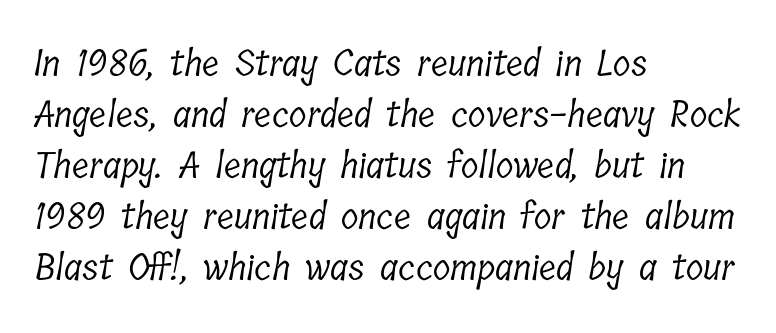
The image shows 36 px light, condensed serif type; set left-aligned, normal line spacing (1.42x), normal letter spacing, not underlined; low stroke contrast and a medium x-height.
